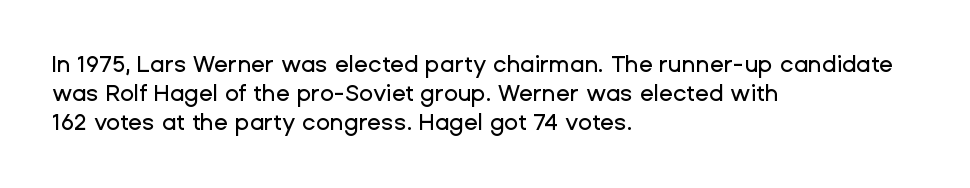
The image shows 23 px text type, upright; set left-aligned, normal line spacing (1.27x), normal letter spacing, not underlined.
